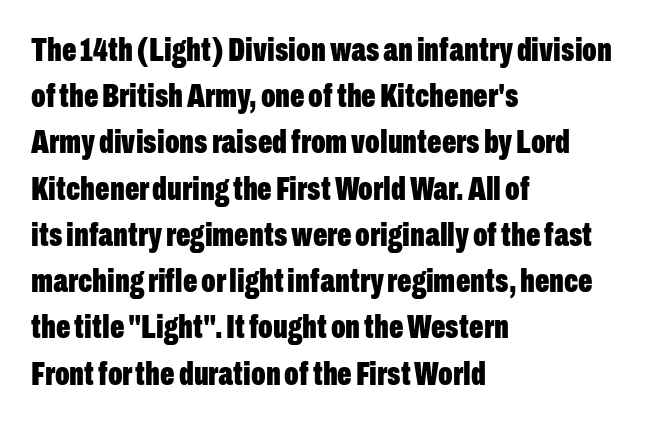
{"serif": "no", "italic": "no", "bold": "yes", "weight": "bold", "width": "condensed", "stroke_contrast": "low", "x_height": "medium", "monospaced": "no", "underline": "no", "align": "left", "line_spacing": "normal", "line_spacing_ratio": 1.36, "letter_spacing": "normal", "letter_spacing_em": 0.0, "glyph_px": 34}
